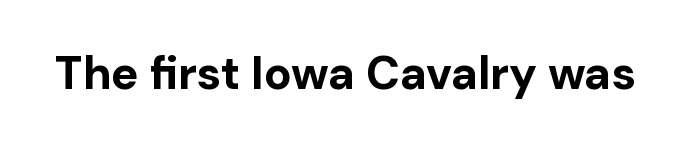
The image shows 46 px bold sans-serif type, upright; set normal letter spacing, not underlined; low stroke contrast and a medium x-height.
